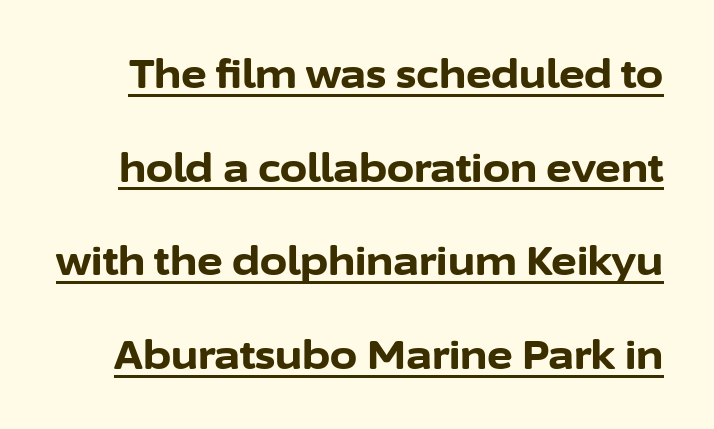
Q: Is the text bold? A: Yes.
Q: Is the text italic (slanted)? A: No, it is upright.
Q: Is the typeface a serif or a sans-serif typeface? A: Sans-serif.
Q: Is the text underlined? A: Yes.
Q: Is the spacing between letters normal or unusually wide? A: Normal.
Q: Is the spacing between lines tight, normal or loose? A: Loose.
Q: Width (condensed, normal, or wide)? A: Normal.
Q: Stroke contrast? A: Low.
Q: x-height? A: Medium.
Q: Monospaced? A: No.
